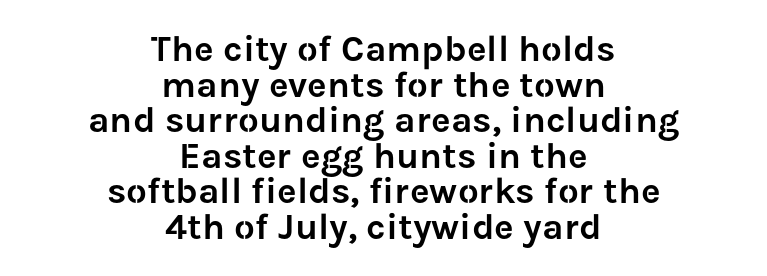
Q: Is the text italic (slanted)? A: No, it is upright.
Q: Is the typeface a serif or a sans-serif typeface? A: Sans-serif.
Q: Is the text underlined? A: No.
Q: How is the paragraph aligned? A: Centered.
Q: Is the spacing between letters normal or unusually wide? A: Normal.
Q: Is the spacing between lines tight, normal or loose? A: Tight.
Q: Width (condensed, normal, or wide)? A: Normal.
Q: Stroke contrast? A: Low.
Q: x-height? A: Medium.
Q: Monospaced? A: No.
